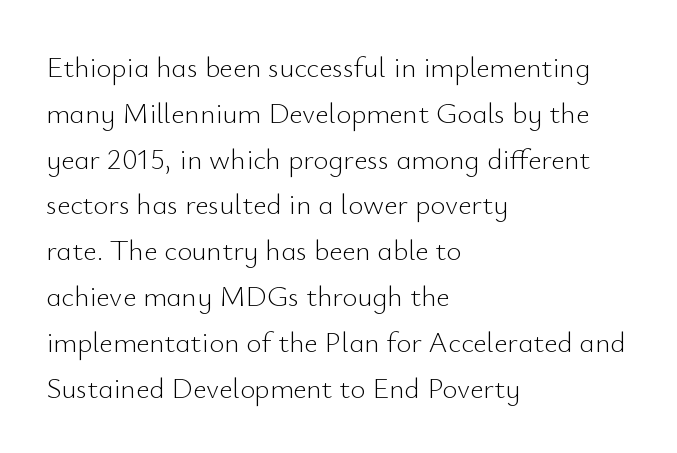
{"serif": "no", "italic": "no", "bold": "no", "weight": "light", "width": "normal", "stroke_contrast": "low", "x_height": "small", "monospaced": "no", "underline": "no", "align": "left", "line_spacing": "normal", "line_spacing_ratio": 1.58, "letter_spacing": "normal", "letter_spacing_em": 0.0, "glyph_px": 29}
